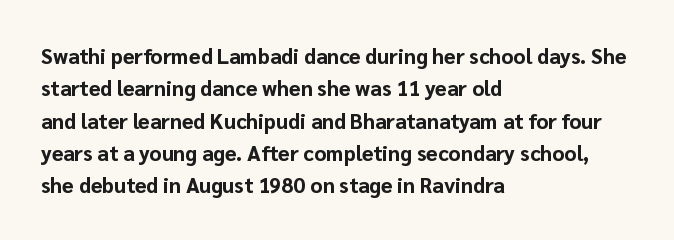
The image shows 21 px bold type, upright; set left-aligned, normal line spacing (1.54x), normal letter spacing, not underlined.
